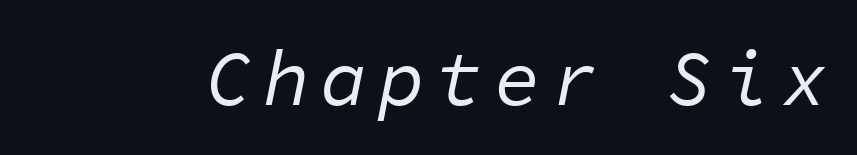
Q: Is the text bold? A: No.
Q: Is the text italic (slanted)? A: Yes, it leans right by about 11 degrees.
Q: Is the text underlined? A: No.
Q: Width (condensed, normal, or wide)? A: Normal.
Q: Stroke contrast? A: Low.
Q: x-height? A: Medium.
Q: Monospaced? A: Yes.
